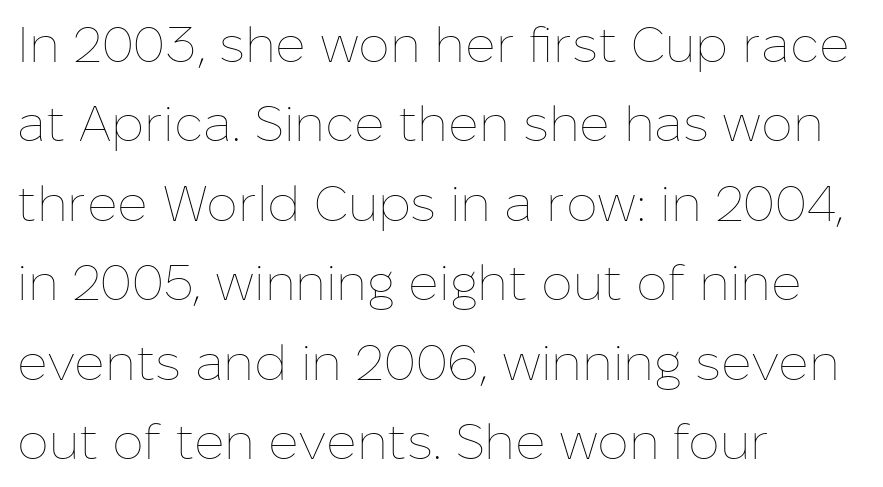
No italicization has been applied; the sample stays upright. The ragged edge is on the right, which tells us the setting is flush left. Regular leading. A typesetter would call this proportional, since set widths differ per character.
